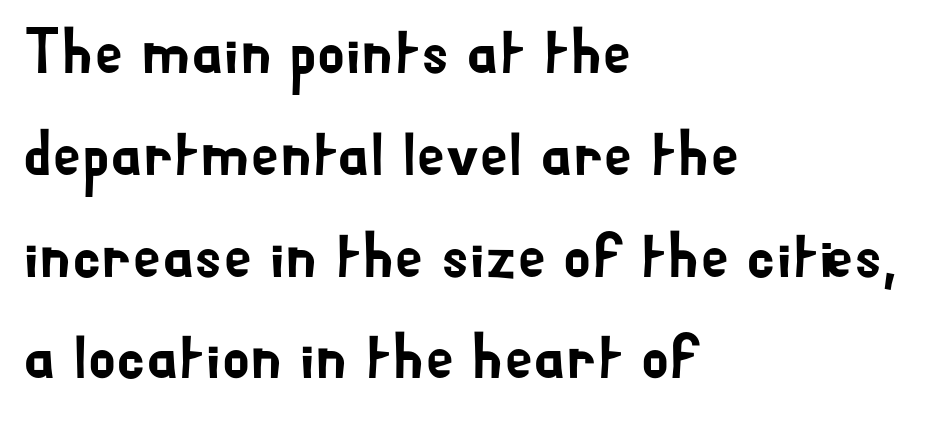
Q: Is the text italic (slanted)? A: No, it is upright.
Q: Is the typeface a serif or a sans-serif typeface? A: Sans-serif.
Q: Is the text underlined? A: No.
Q: How is the paragraph aligned? A: Left-aligned.
Q: Is the spacing between letters normal or unusually wide? A: Normal.
Q: Is the spacing between lines tight, normal or loose? A: Normal.
Q: Width (condensed, normal, or wide)? A: Normal.
Q: Stroke contrast? A: Low.
Q: x-height? A: Small.
Q: Monospaced? A: No.
